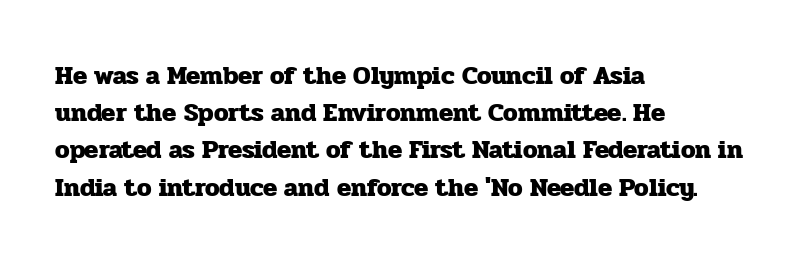
Q: Is the text bold? A: Yes.
Q: Is the text italic (slanted)? A: No, it is upright.
Q: Is the text underlined? A: No.
Q: How is the paragraph aligned? A: Left-aligned.
Q: Is the spacing between letters normal or unusually wide? A: Normal.
Q: Is the spacing between lines tight, normal or loose? A: Normal.
